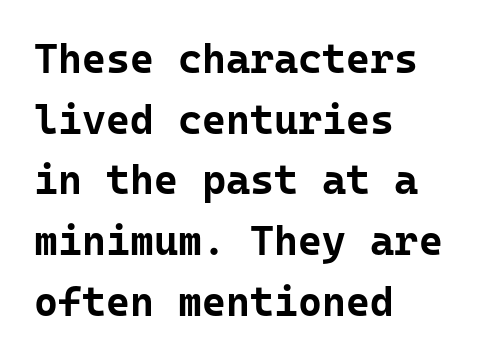
The image shows 41 px bold sans-serif type, upright, monospaced; set left-aligned, normal line spacing (1.48x), normal letter spacing, not underlined; low stroke contrast and a medium x-height.
